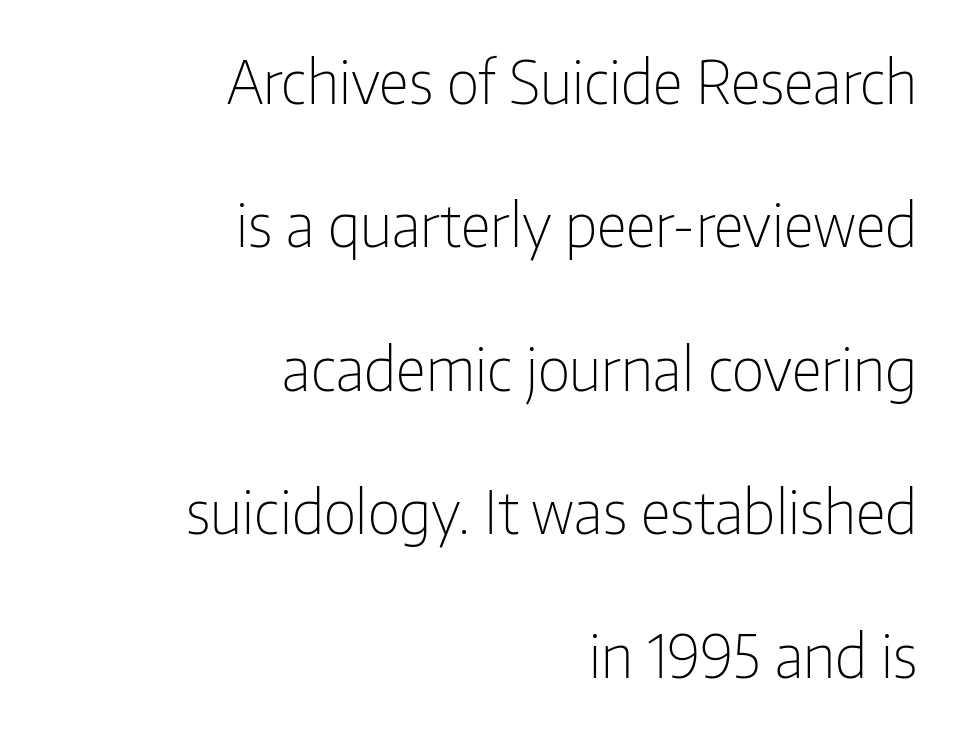
What's the leading like? Stretched, with rows far apart. Letterform terminals end flat and unadorned throughout the passage. Weight: in the light-to-regular range. Unmarked baselines from the first word to the last. A typesetter would call this proportional, since set widths differ per character. Horizontal alignment here is rightward, an uncommon choice for prose.
